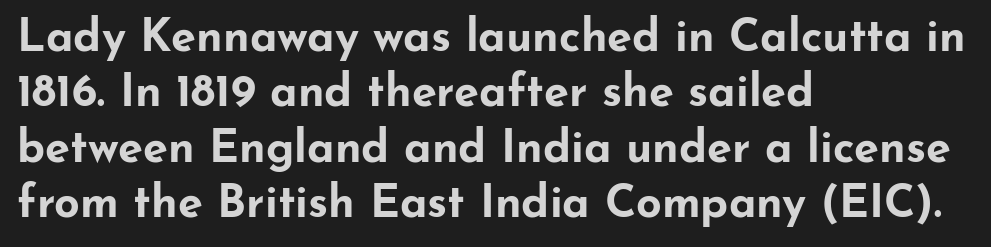
{"serif": "no", "italic": "no", "bold": "yes", "weight": "bold", "width": "wide", "stroke_contrast": "low", "x_height": "small", "monospaced": "no", "underline": "no", "align": "left", "line_spacing_ratio": 1.23, "letter_spacing": "normal", "letter_spacing_em": 0.0, "glyph_px": 45}
